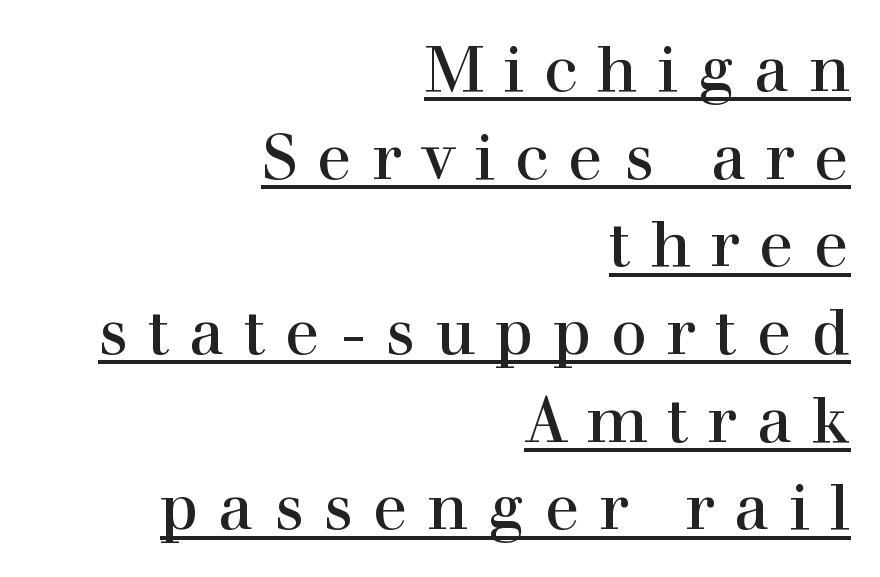
Leading: standard. Note the varied advance widths — an 'i' is clearly narrower than an 'm'. In terms of letterform style, serifs are clearly present. No italicization has been applied; the sample stays upright.
